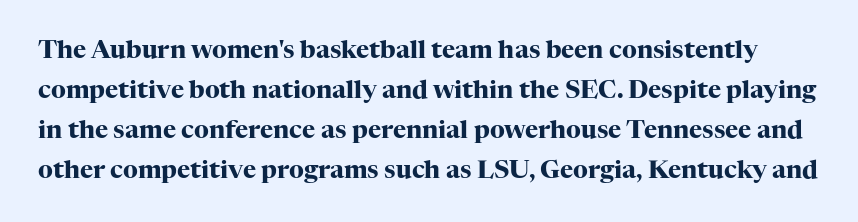
Q: Is the text bold? A: Yes.
Q: Is the text italic (slanted)? A: No, it is upright.
Q: Is the text underlined? A: No.
Q: Is the spacing between letters normal or unusually wide? A: Normal.
Q: Is the spacing between lines tight, normal or loose? A: Normal.
